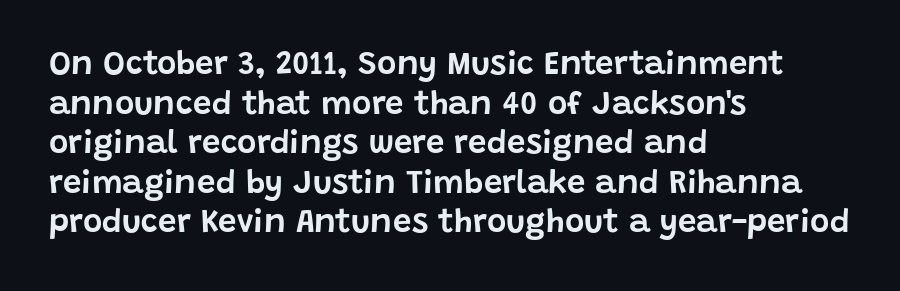
The image shows 33 px sans-serif type, upright; set left-aligned, line spacing 1.2x, normal letter spacing, not underlined; low stroke contrast and a large x-height.
